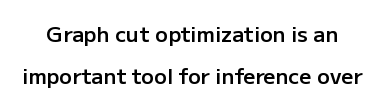
Q: Is the text bold? A: Semi-bold.
Q: Is the text italic (slanted)? A: No, it is upright.
Q: Is the text underlined? A: No.
Q: Is the spacing between letters normal or unusually wide? A: Normal.
Q: Is the spacing between lines tight, normal or loose? A: Loose.
